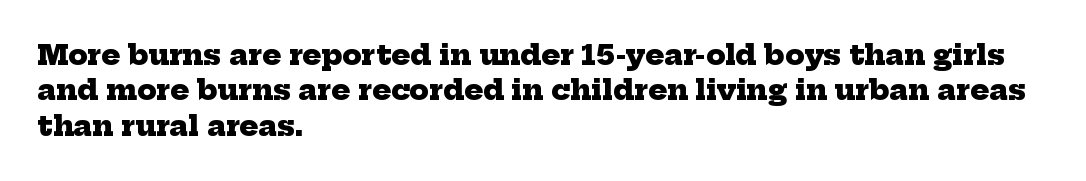
{"serif": "yes", "bold": "yes", "weight": "heavy", "width": "normal", "stroke_contrast": "low", "x_height": "medium", "monospaced": "no", "underline": "no", "align": "left", "line_spacing": "normal", "line_spacing_ratio": 1.26, "letter_spacing": "normal", "letter_spacing_em": 0.0, "glyph_px": 28}
